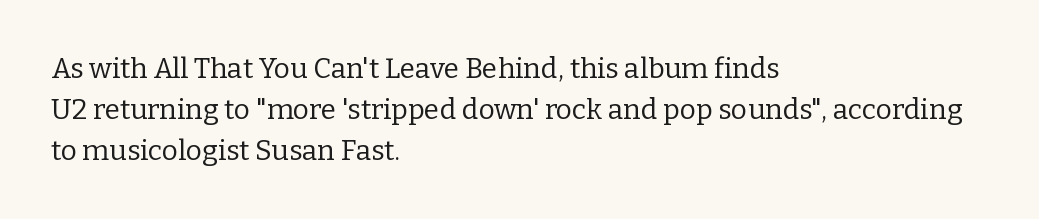
The image shows 28 px regular-weight serif type, upright; set left-aligned, normal line spacing (1.46x), normal letter spacing, not underlined; low stroke contrast and a medium x-height.
